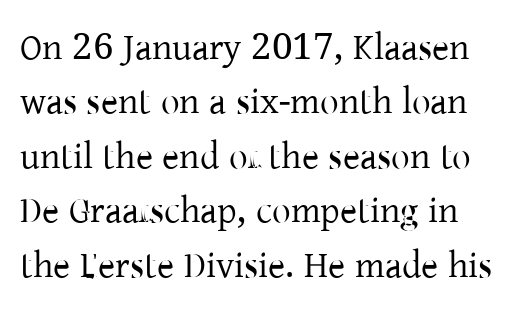
The image shows 37 px regular-weight serif type, upright; set normal line spacing (1.47x), normal letter spacing, not underlined; low stroke contrast and a medium x-height.
